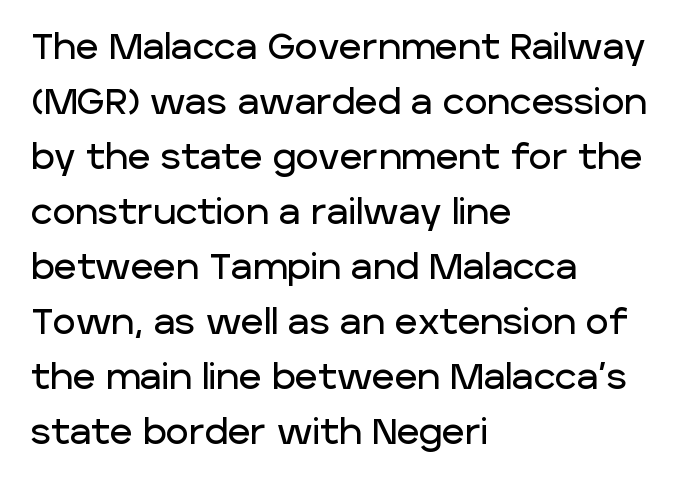
{"serif": "no", "italic": "no", "width": "normal", "stroke_contrast": "low", "x_height": "large", "monospaced": "no", "underline": "no", "align": "left", "line_spacing": "normal", "line_spacing_ratio": 1.57, "letter_spacing": "normal", "letter_spacing_em": 0.0, "glyph_px": 35}
